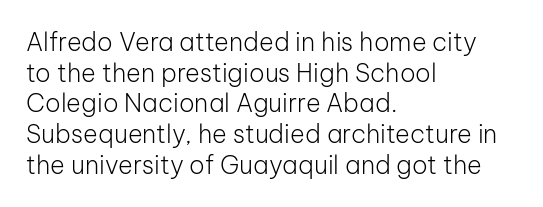
Q: Is the text bold? A: No.
Q: Is the text italic (slanted)? A: No, it is upright.
Q: Is the text underlined? A: No.
Q: How is the paragraph aligned? A: Left-aligned.
Q: Is the spacing between letters normal or unusually wide? A: Normal.
